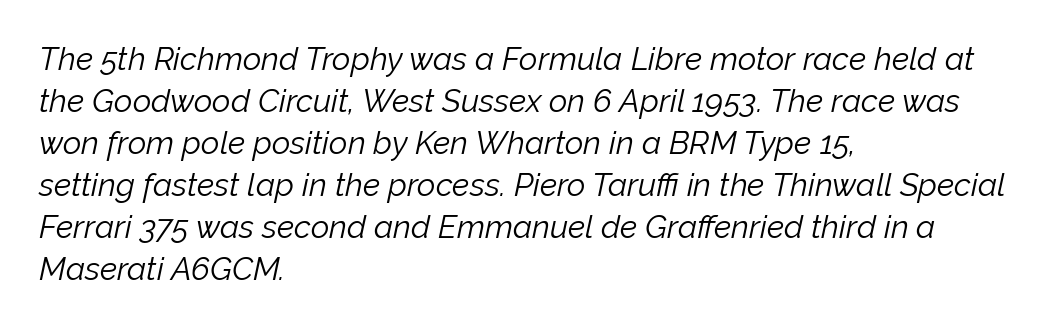
The image shows 32 px light type, italic (leaning right); set left-aligned, normal line spacing (1.31x), normal letter spacing, not underlined; low stroke contrast and a medium x-height.
